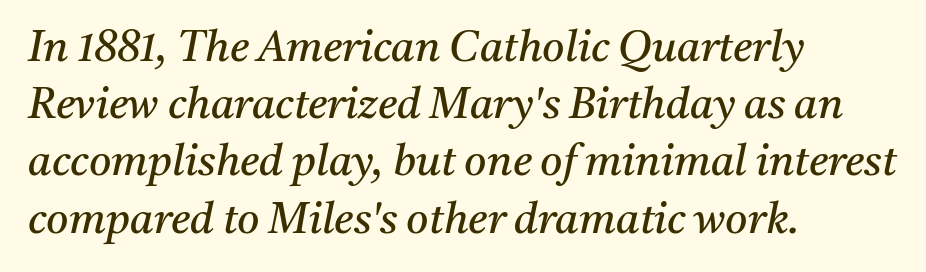
Q: Is the text bold? A: No.
Q: Is the text italic (slanted)? A: Yes, it leans right by about 11 degrees.
Q: Is the typeface a serif or a sans-serif typeface? A: Serif.
Q: Is the text underlined? A: No.
Q: How is the paragraph aligned? A: Left-aligned.
Q: Is the spacing between letters normal or unusually wide? A: Normal.
Q: Is the spacing between lines tight, normal or loose? A: Normal.
Q: Width (condensed, normal, or wide)? A: Normal.
Q: Stroke contrast? A: Medium.
Q: x-height? A: Medium.
Q: Monospaced? A: No.
